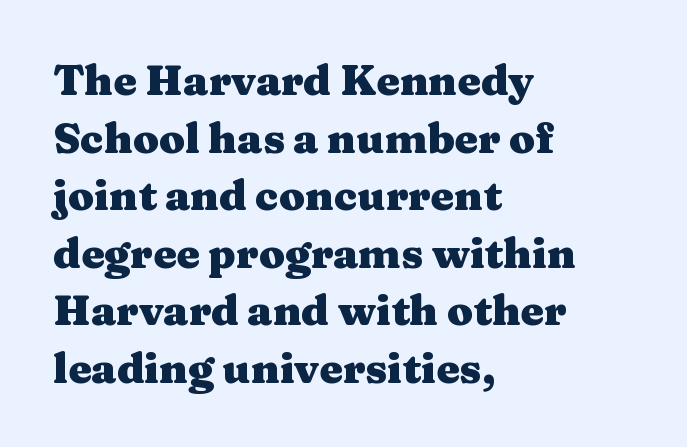
{"serif": "yes", "italic": "no", "bold": "yes", "weight": "heavy", "width": "wide", "stroke_contrast": "medium", "x_height": "medium", "monospaced": "no", "underline": "no", "align": "left", "line_spacing": "normal", "line_spacing_ratio": 1.37, "letter_spacing": "normal", "letter_spacing_em": 0.0, "glyph_px": 42}
